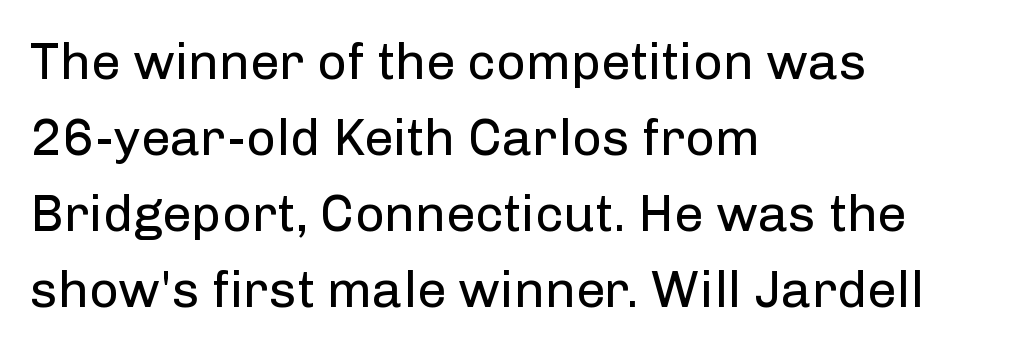
Q: Is the text bold? A: No.
Q: Is the text italic (slanted)? A: No, it is upright.
Q: Is the typeface a serif or a sans-serif typeface? A: Sans-serif.
Q: Is the text underlined? A: No.
Q: How is the paragraph aligned? A: Left-aligned.
Q: Is the spacing between letters normal or unusually wide? A: Normal.
Q: Is the spacing between lines tight, normal or loose? A: Normal.
Q: Width (condensed, normal, or wide)? A: Normal.
Q: Stroke contrast? A: Low.
Q: x-height? A: Medium.
Q: Monospaced? A: No.
